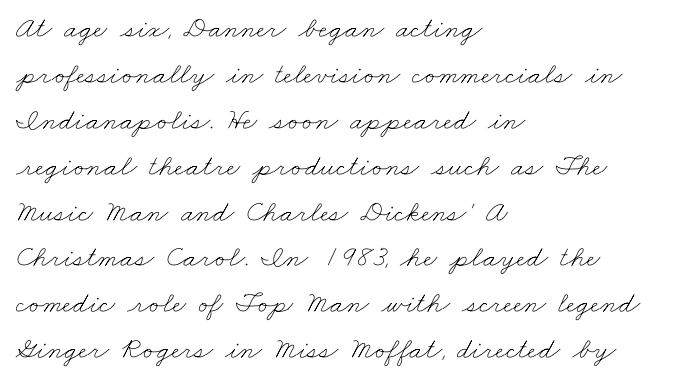
Q: Is the text bold? A: No.
Q: Is the text underlined? A: No.
Q: How is the paragraph aligned? A: Left-aligned.
Q: Is the spacing between letters normal or unusually wide? A: Normal.
Q: Is the spacing between lines tight, normal or loose? A: Normal.
Q: Width (condensed, normal, or wide)? A: Wide.
Q: Stroke contrast? A: Low.
Q: x-height? A: Small.
Q: Monospaced? A: No.
